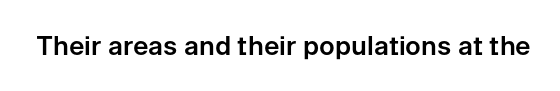
{"italic": "no", "underline": "no", "letter_spacing": "normal", "letter_spacing_em": 0.0, "glyph_px": 26}
